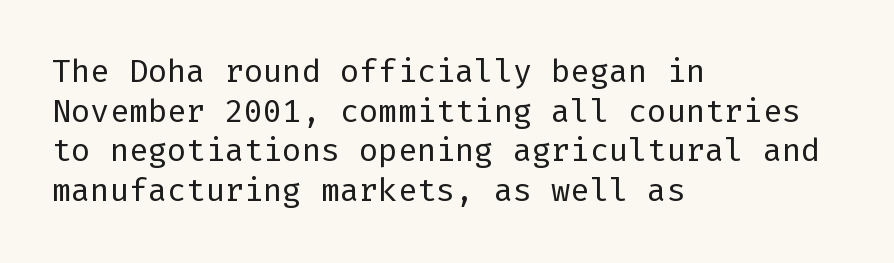
Q: Is the text bold? A: No.
Q: Is the text italic (slanted)? A: No, it is upright.
Q: Is the typeface a serif or a sans-serif typeface? A: Sans-serif.
Q: Is the text underlined? A: No.
Q: How is the paragraph aligned? A: Left-aligned.
Q: Is the spacing between letters normal or unusually wide? A: Normal.
Q: Width (condensed, normal, or wide)? A: Normal.
Q: Stroke contrast? A: Low.
Q: x-height? A: Medium.
